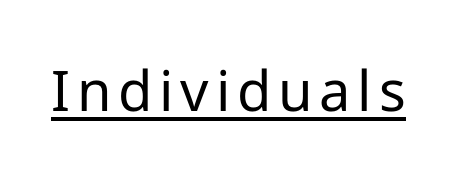
Q: Is the text bold? A: No.
Q: Is the text italic (slanted)? A: No, it is upright.
Q: Is the typeface a serif or a sans-serif typeface? A: Sans-serif.
Q: Is the text underlined? A: Yes.
Q: Width (condensed, normal, or wide)? A: Normal.
Q: Stroke contrast? A: Low.
Q: x-height? A: Medium.
Q: Monospaced? A: No.
